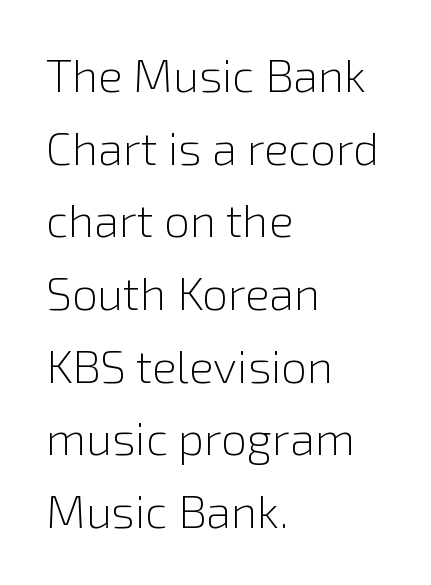
Regular leading. Left-aligned paragraph, ragged on the right. Between one letter and the next there's only the usual sliver of space. This is roman type, the default non-slanted kind.
